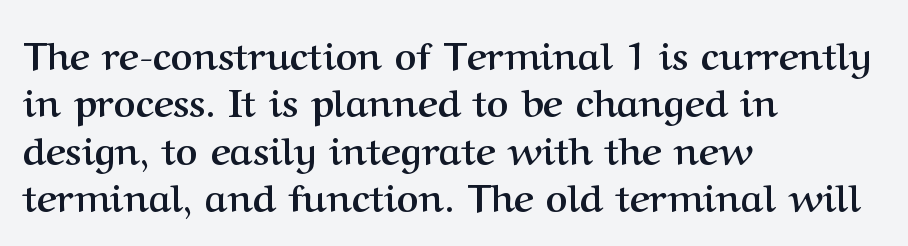
Q: Is the text bold? A: Yes.
Q: Is the text italic (slanted)? A: No, it is upright.
Q: Is the typeface a serif or a sans-serif typeface? A: Serif.
Q: Is the text underlined? A: No.
Q: How is the paragraph aligned? A: Left-aligned.
Q: Is the spacing between letters normal or unusually wide? A: Normal.
Q: Is the spacing between lines tight, normal or loose? A: Normal.
Q: Width (condensed, normal, or wide)? A: Normal.
Q: Stroke contrast? A: Medium.
Q: x-height? A: Medium.
Q: Monospaced? A: No.
